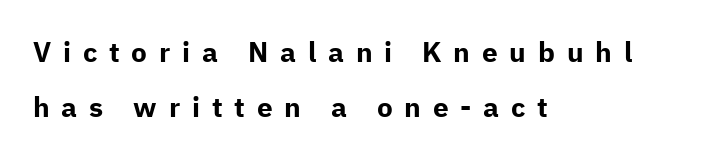
Letters rest on an invisible, unmarked baseline. Inter-character spacing is expanded well beyond the font's built-in metrics. Nothing sits at the stroke ends, so this counts as sans-serif. Proportional: the letters do not fall into vertical columns. Chunky letters — that's bold for sure. Posture: upright roman.
